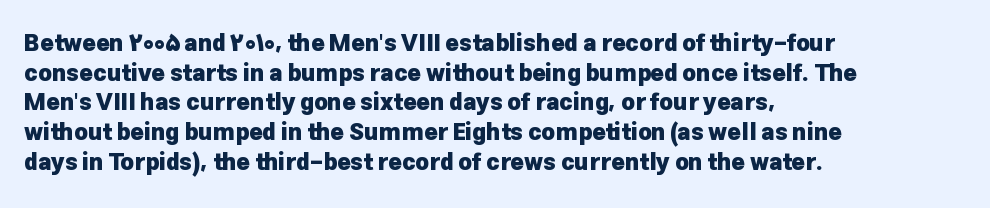
{"italic": "no", "bold": "yes", "underline": "no", "align": "left", "line_spacing": "normal", "line_spacing_ratio": 1.29, "letter_spacing": "normal", "letter_spacing_em": 0.0, "glyph_px": 23}
